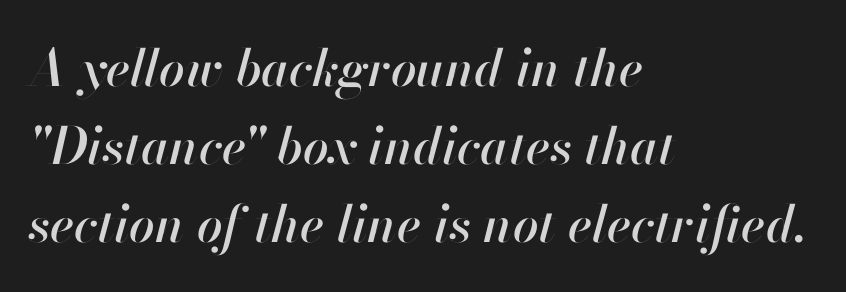
Note the varied advance widths — an 'i' is clearly narrower than an 'm'. Compared with a centered layout, this one pins lines to the left instead. Look at the tracking — it's just the regular setting, nothing added. Lines of text with bare space underneath. Baseline-to-baseline distance is the conventional proportion of letter height.
